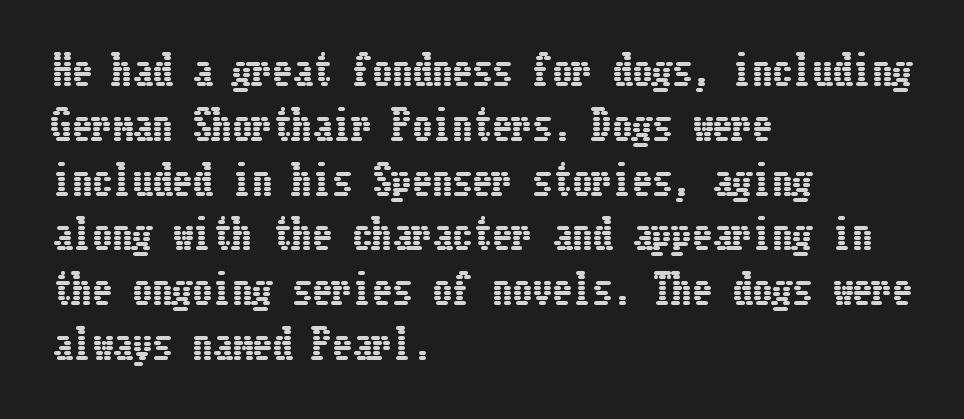
Each new line begins a customary step beneath the previous one. Does the copy run flush right? No — it runs flush left. Style check: upright. Unmarked baselines from the first word to the last. There is no visible air inserted between adjacent glyphs.
